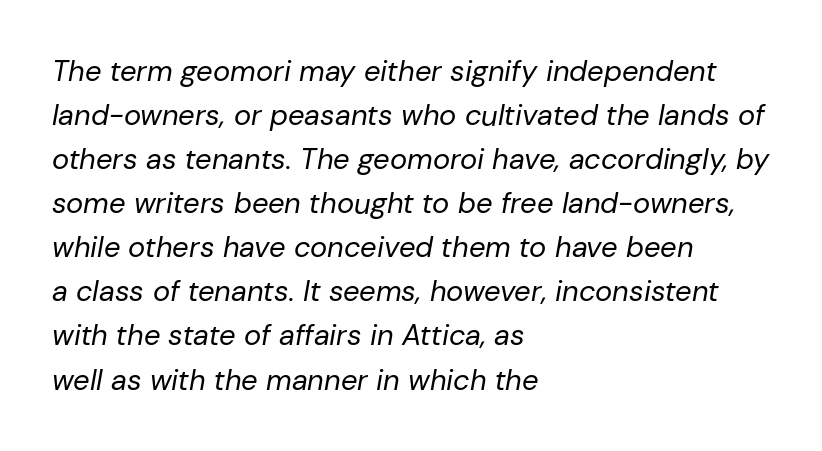
The image shows 29 px regular-weight type, italic (leaning right); set left-aligned, normal line spacing (1.52x), normal letter spacing, not underlined; low stroke contrast and a medium x-height.
